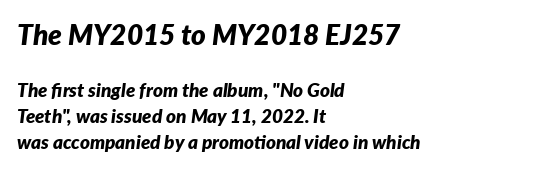
The rendering uses a moderate line-height, typical for paragraphs. How are the letters spaced? Ordinarily, with no added tracking. Do the characters align in a grid? No, the font is proportional. The rag falls on the right side of this text block.
